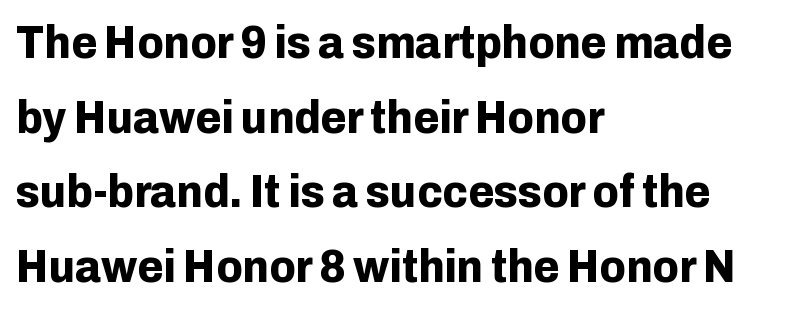
The image shows 47 px bold sans-serif type, upright; set left-aligned, normal line spacing (1.59x), normal letter spacing, not underlined; low stroke contrast and a medium x-height.
